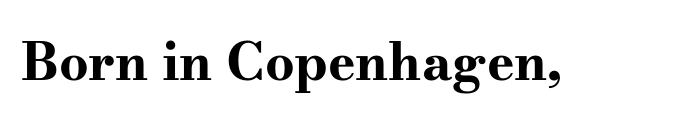
Characters follow at the spacing the type designer built in. This sample uses an upright cut, with every glyph sitting square on the baseline. The face used here is proportionally spaced, like ordinary book or web type. Unmarked baselines from the first word to the last. Stroke terminals: seriffed. On the weight axis this lands at bold, roughly 700.
